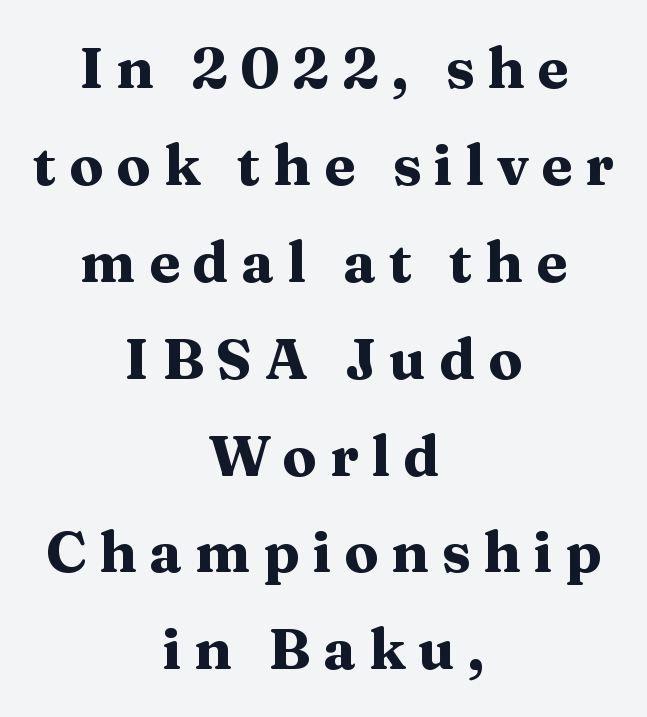
The image shows 57 px heavy, wide serif type, upright; set centered, normal line spacing (1.7x), unusually wide letter spacing (+0.22 em), not underlined; medium stroke contrast and a medium x-height.
